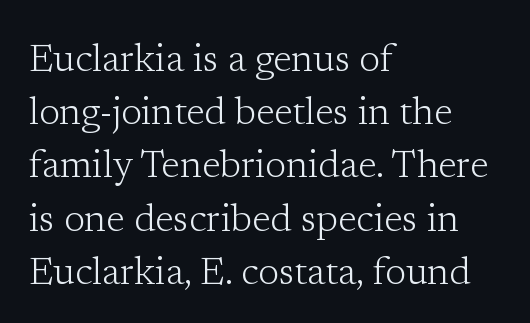
The image shows 38 px light serif type, upright; set left-aligned, normal line spacing (1.4x), normal letter spacing, not underlined; low stroke contrast and a medium x-height.
